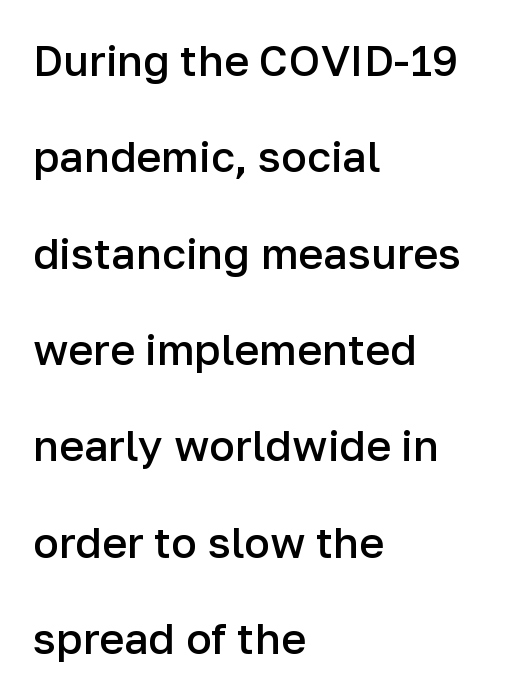
Q: Is the text bold? A: Semi-bold.
Q: Is the text italic (slanted)? A: No, it is upright.
Q: Is the typeface a serif or a sans-serif typeface? A: Sans-serif.
Q: Is the text underlined? A: No.
Q: How is the paragraph aligned? A: Left-aligned.
Q: Is the spacing between letters normal or unusually wide? A: Normal.
Q: Is the spacing between lines tight, normal or loose? A: Loose.
Q: Width (condensed, normal, or wide)? A: Normal.
Q: Stroke contrast? A: Low.
Q: x-height? A: Medium.
Q: Monospaced? A: No.
